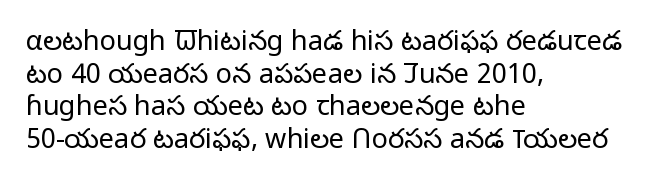
{"italic": "no", "bold": "no", "underline": "no", "align": "left", "line_spacing_ratio": 1.21, "letter_spacing": "normal", "letter_spacing_em": 0.0, "glyph_px": 27}
